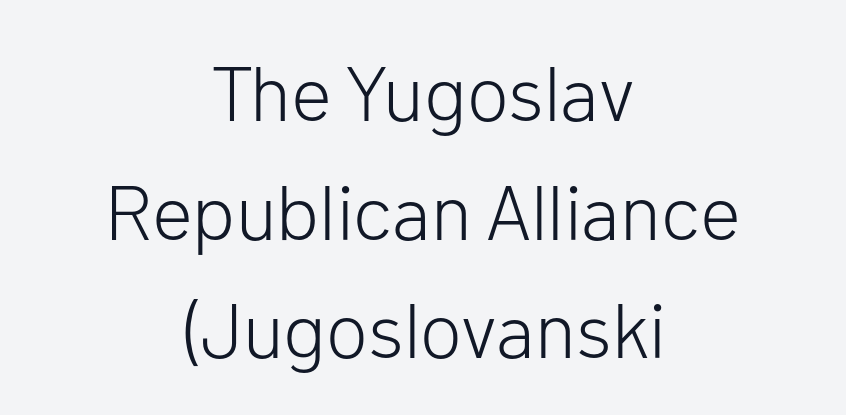
{"serif": "no", "italic": "no", "bold": "no", "weight": "light", "width": "normal", "stroke_contrast": "low", "x_height": "medium", "monospaced": "no", "underline": "no", "align": "center", "line_spacing": "normal", "line_spacing_ratio": 1.54, "letter_spacing": "normal", "letter_spacing_em": 0.0, "glyph_px": 77}
